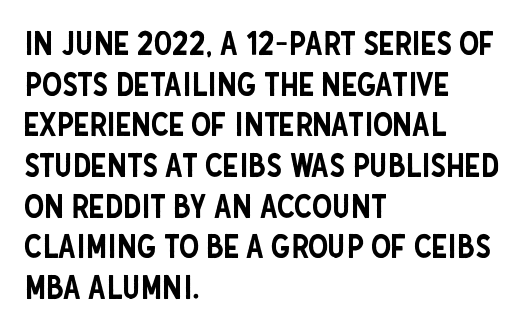
{"serif": "no", "italic": "no", "width": "condensed", "stroke_contrast": "low", "x_height": "large", "monospaced": "no", "underline": "no", "align": "left", "line_spacing": "normal", "line_spacing_ratio": 1.27, "letter_spacing": "normal", "letter_spacing_em": 0.0, "glyph_px": 32}
